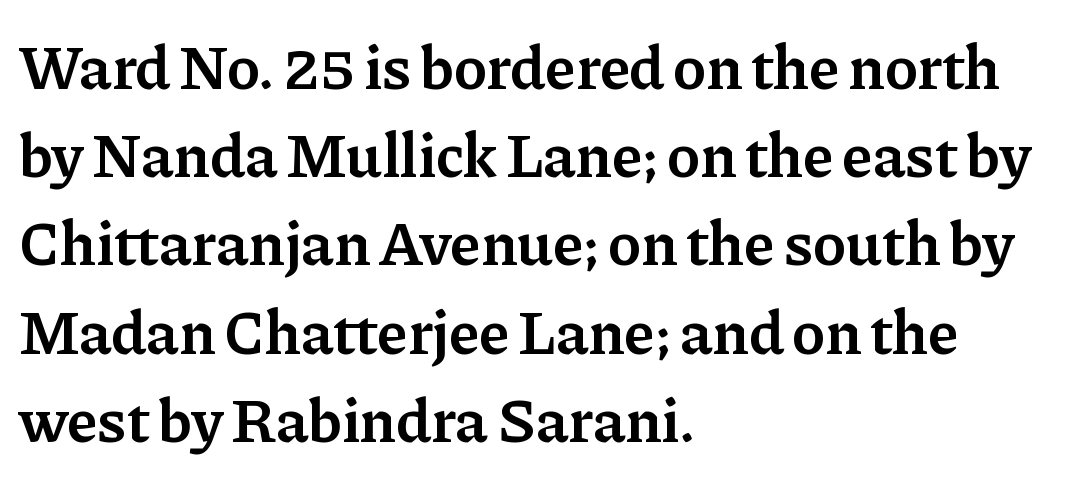
It's the straight-up-and-down kind of type. Casual observation: everything's shoved over to the left. Note the varied advance widths — an 'i' is clearly narrower than an 'm'. Line spacing here is normal.
